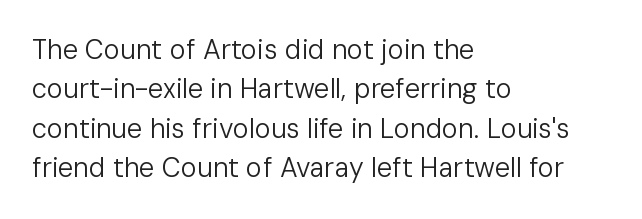
Q: Is the text bold? A: No.
Q: Is the text italic (slanted)? A: No, it is upright.
Q: Is the text underlined? A: No.
Q: How is the paragraph aligned? A: Left-aligned.
Q: Is the spacing between letters normal or unusually wide? A: Normal.
Q: Is the spacing between lines tight, normal or loose? A: Normal.
